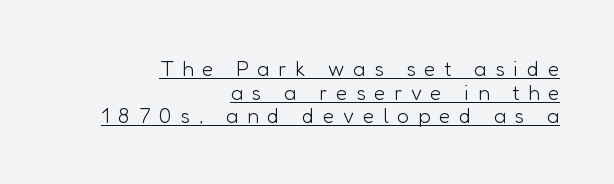
Does a line run under the words? Yes, clearly. Nope, not italic — everything's standing straight. Horizontal bands of white between lines are thin slivers. Bold? No — there's no thickening of the strokes. What stands out about the letter spacing? Its width — letters are far apart. This rendering uses right alignment, leaving the left contour irregular.
